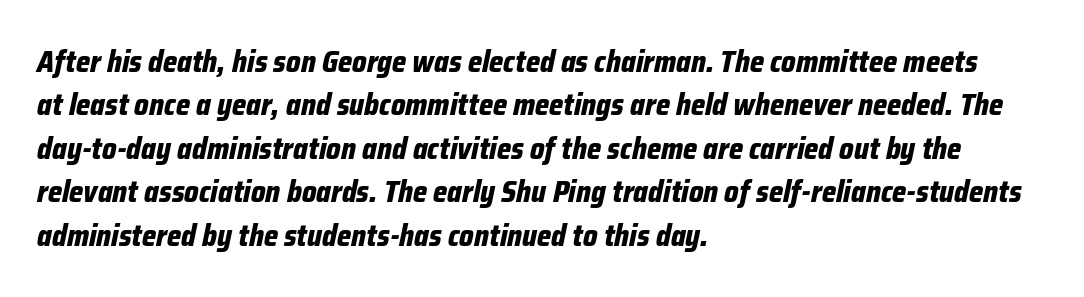
The image shows 30 px bold, condensed type, italic (leaning right); set left-aligned, normal line spacing (1.45x), normal letter spacing, not underlined; low stroke contrast and a medium x-height.
